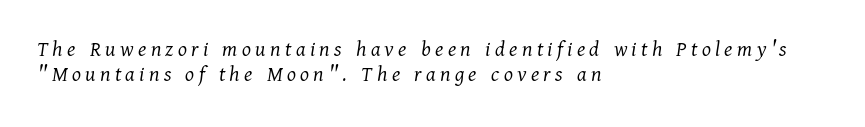
{"italic": "yes", "lean": "right", "slant_degrees": 11, "bold": "no", "underline": "no", "align": "left", "line_spacing": "tight", "line_spacing_ratio": 1.09, "glyph_px": 23}
